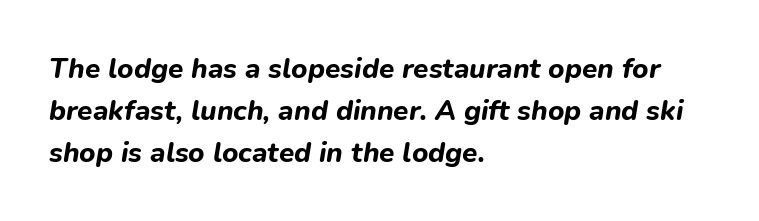
Q: Is the text bold? A: Yes.
Q: Is the text italic (slanted)? A: Yes, it leans right by about 9 degrees.
Q: Is the text underlined? A: No.
Q: How is the paragraph aligned? A: Left-aligned.
Q: Is the spacing between letters normal or unusually wide? A: Normal.
Q: Is the spacing between lines tight, normal or loose? A: Normal.
Q: Width (condensed, normal, or wide)? A: Normal.
Q: Stroke contrast? A: Low.
Q: x-height? A: Medium.
Q: Monospaced? A: No.
